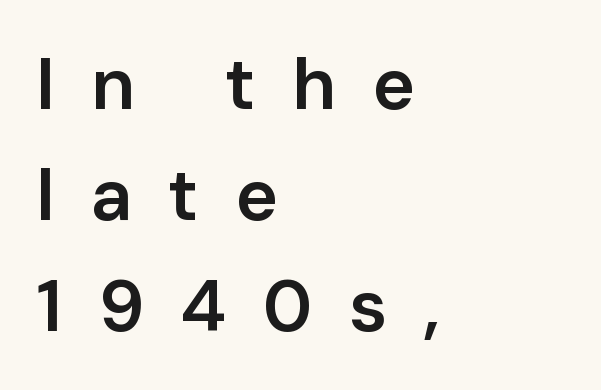
Q: Is the text bold? A: Semi-bold.
Q: Is the text italic (slanted)? A: No, it is upright.
Q: Is the typeface a serif or a sans-serif typeface? A: Sans-serif.
Q: Is the text underlined? A: No.
Q: How is the paragraph aligned? A: Left-aligned.
Q: Is the spacing between letters normal or unusually wide? A: Unusually wide.
Q: Is the spacing between lines tight, normal or loose? A: Normal.
Q: Width (condensed, normal, or wide)? A: Normal.
Q: Stroke contrast? A: Low.
Q: x-height? A: Medium.
Q: Monospaced? A: No.
